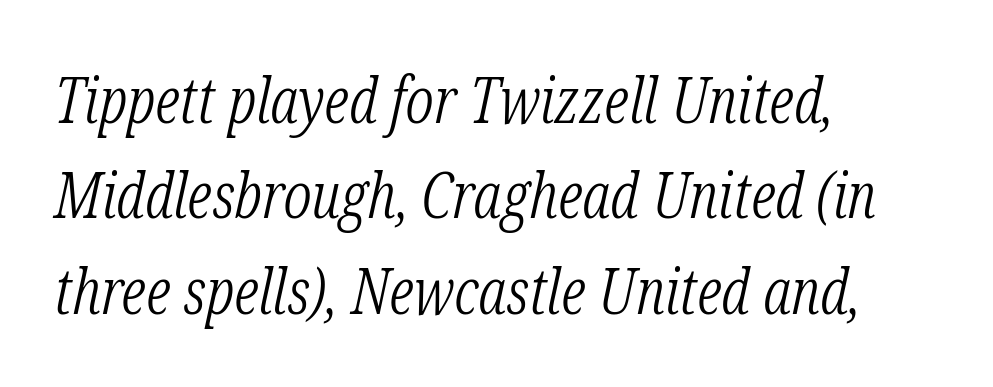
The image shows 64 px light, condensed serif type, italic (leaning right); set left-aligned, normal line spacing (1.49x), normal letter spacing, not underlined; low stroke contrast and a medium x-height.
